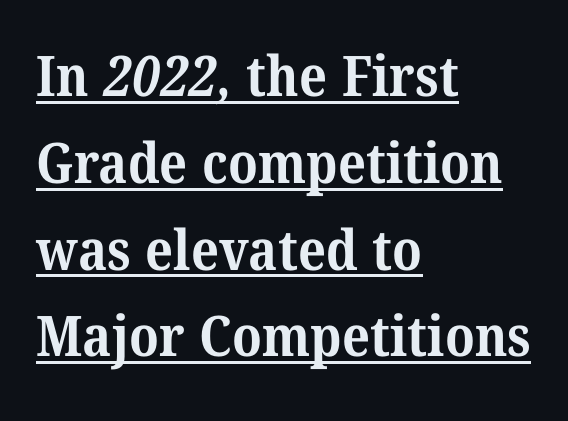
Q: Is the text bold? A: Yes.
Q: Is the typeface a serif or a sans-serif typeface? A: Serif.
Q: Is the text underlined? A: Yes.
Q: How is the paragraph aligned? A: Left-aligned.
Q: Is the spacing between letters normal or unusually wide? A: Normal.
Q: Is the spacing between lines tight, normal or loose? A: Normal.
Q: Width (condensed, normal, or wide)? A: Normal.
Q: Stroke contrast? A: Medium.
Q: x-height? A: Medium.
Q: Monospaced? A: No.
